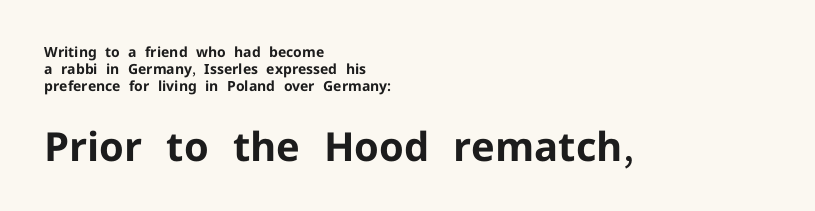
{"serif": "no", "italic": "no", "bold": "yes", "weight": "bold", "width": "normal", "stroke_contrast": "low", "x_height": "medium", "monospaced": "no", "underline": "no", "align": "left", "line_spacing_ratio": 1.2, "letter_spacing": "normal", "letter_spacing_em": 0.0, "larger_block": "second", "size_ratio": 2.86, "glyph_px": 40}
